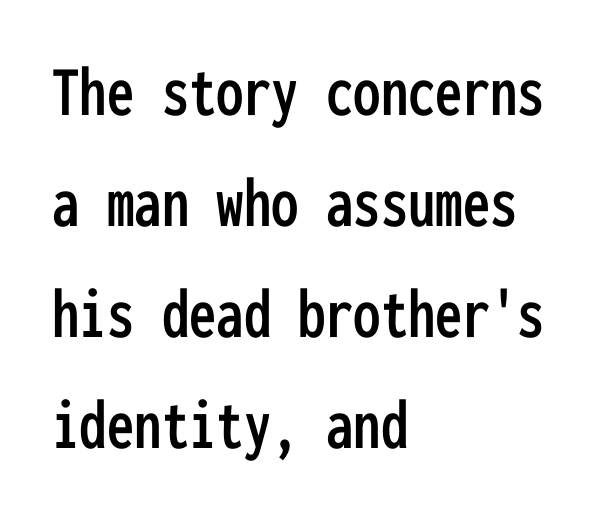
The image shows 73 px condensed sans-serif type, upright, monospaced; set left-aligned, normal line spacing (1.52x), normal letter spacing, not underlined; low stroke contrast and a medium x-height.
